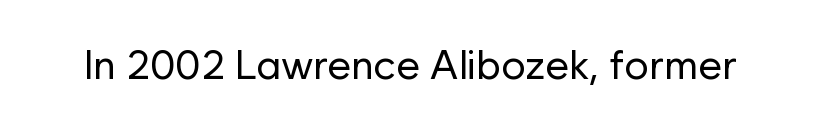
Q: Is the text bold? A: No.
Q: Is the text italic (slanted)? A: No, it is upright.
Q: Is the typeface a serif or a sans-serif typeface? A: Sans-serif.
Q: Is the text underlined? A: No.
Q: Is the spacing between letters normal or unusually wide? A: Normal.
Q: Width (condensed, normal, or wide)? A: Normal.
Q: Stroke contrast? A: Low.
Q: x-height? A: Medium.
Q: Monospaced? A: No.
